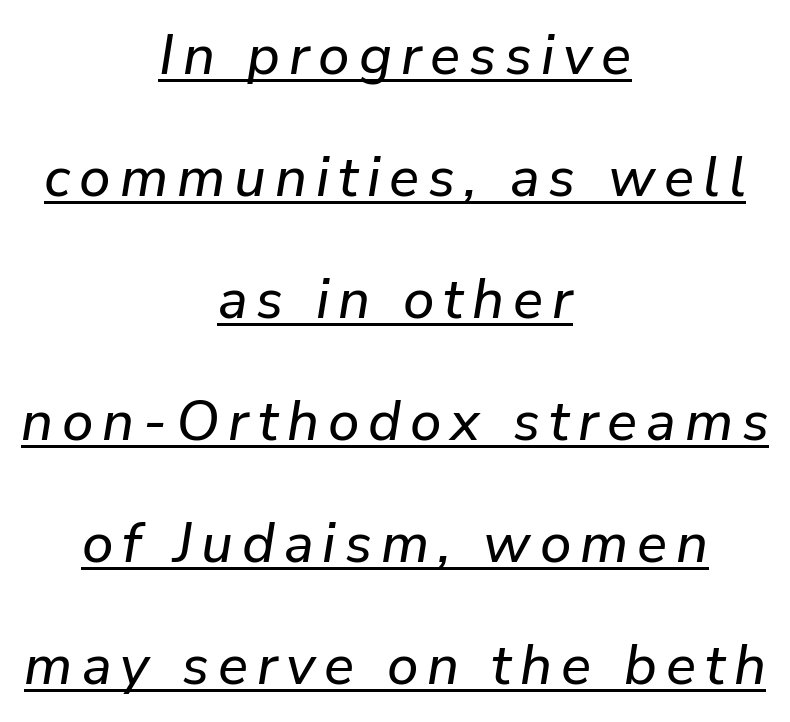
Q: Is the text italic (slanted)? A: Yes, it leans right by about 9 degrees.
Q: Is the text underlined? A: Yes.
Q: How is the paragraph aligned? A: Centered.
Q: Is the spacing between lines tight, normal or loose? A: Loose.
Q: Width (condensed, normal, or wide)? A: Normal.
Q: Stroke contrast? A: Low.
Q: x-height? A: Medium.
Q: Monospaced? A: No.
